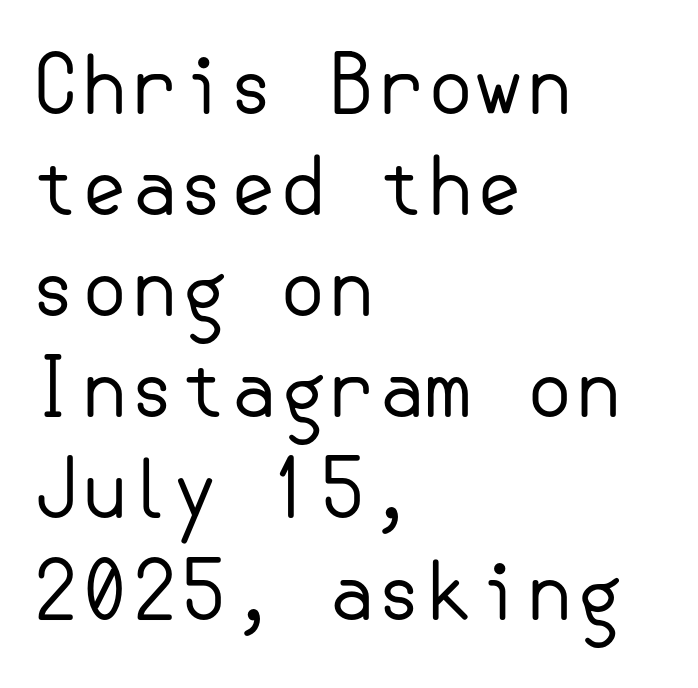
The image shows 79 px regular-weight sans-serif type, upright; set left-aligned, normal line spacing (1.28x), normal letter spacing, not underlined; low stroke contrast and a small x-height.
